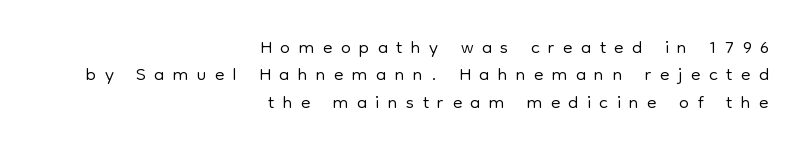
Q: Is the text bold? A: No.
Q: Is the text italic (slanted)? A: No, it is upright.
Q: Is the typeface a serif or a sans-serif typeface? A: Sans-serif.
Q: Is the text underlined? A: No.
Q: How is the paragraph aligned? A: Right-aligned.
Q: Is the spacing between letters normal or unusually wide? A: Unusually wide.
Q: Is the spacing between lines tight, normal or loose? A: Tight.
Q: Width (condensed, normal, or wide)? A: Normal.
Q: Stroke contrast? A: Low.
Q: x-height? A: Medium.
Q: Monospaced? A: No.
